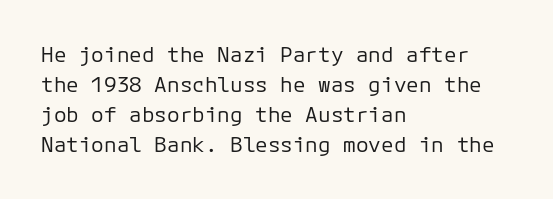
Q: Is the text bold? A: No.
Q: Is the text italic (slanted)? A: No, it is upright.
Q: Is the text underlined? A: No.
Q: How is the paragraph aligned? A: Left-aligned.
Q: Is the spacing between letters normal or unusually wide? A: Normal.
Q: Is the spacing between lines tight, normal or loose? A: Normal.
